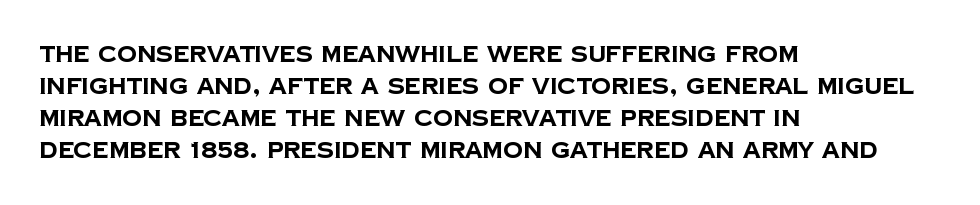
Q: Is the text bold? A: Yes.
Q: Is the text underlined? A: No.
Q: How is the paragraph aligned? A: Left-aligned.
Q: Is the spacing between letters normal or unusually wide? A: Normal.
Q: Is the spacing between lines tight, normal or loose? A: Normal.
